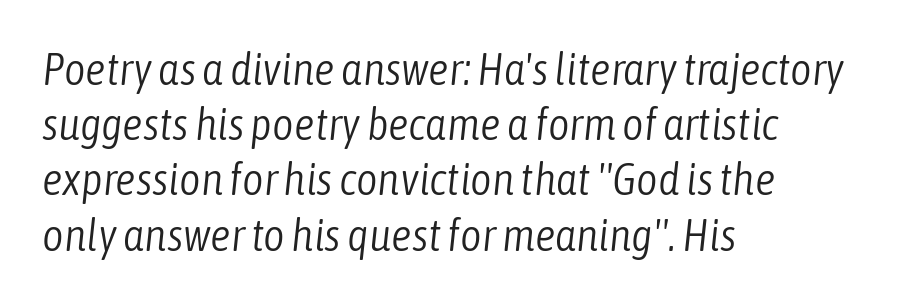
Q: Is the text bold? A: No.
Q: Is the text italic (slanted)? A: Yes, it leans right by about 6 degrees.
Q: Is the text underlined? A: No.
Q: How is the paragraph aligned? A: Left-aligned.
Q: Is the spacing between letters normal or unusually wide? A: Normal.
Q: Width (condensed, normal, or wide)? A: Condensed.
Q: Stroke contrast? A: Low.
Q: x-height? A: Medium.
Q: Monospaced? A: No.
